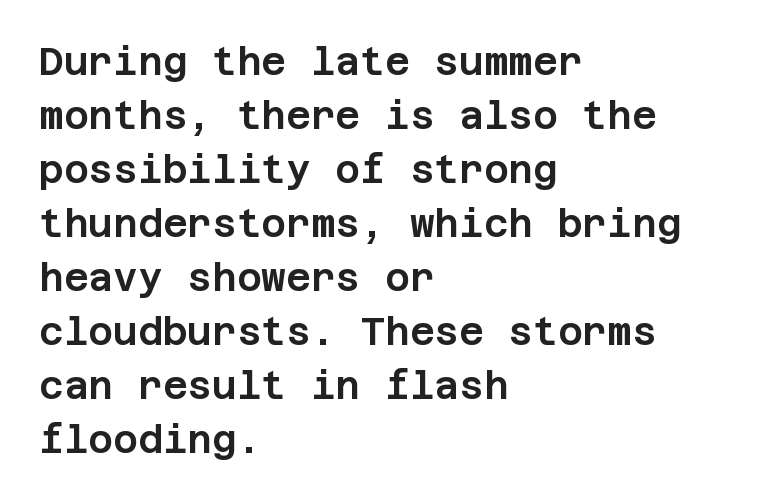
The image shows 38 px sans-serif type, upright; set left-aligned, normal line spacing (1.42x), normal letter spacing, not underlined; low stroke contrast and a large x-height.
